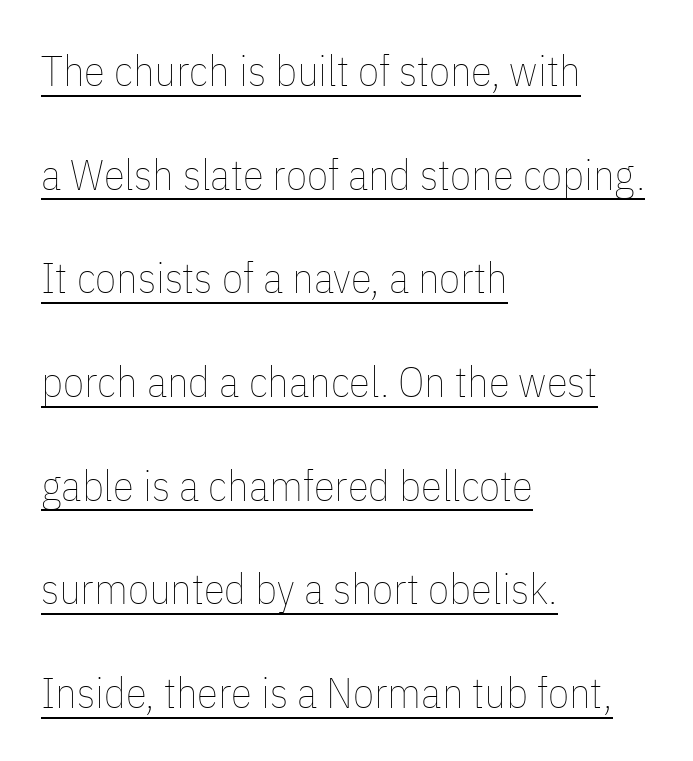
Bold? No — there's no thickening of the strokes. Interline gaps are noticeably wide in this sample. The face used here is proportionally spaced, like ordinary book or web type. Glyph-to-glyph distance matches everyday printed text.
